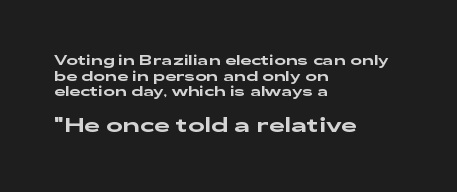
The image shows 20 px text type, upright; set left-aligned, tight line spacing (1.12x), normal letter spacing, not underlined; the second (bottom) block is 1.43x larger.
